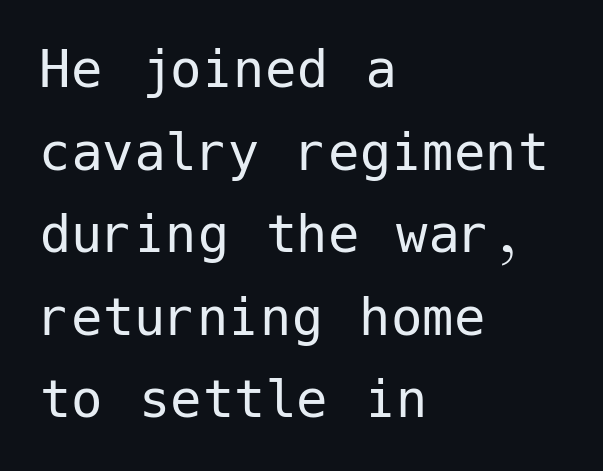
Q: Is the text bold? A: No.
Q: Is the text italic (slanted)? A: No, it is upright.
Q: Is the typeface a serif or a sans-serif typeface? A: Sans-serif.
Q: Is the text underlined? A: No.
Q: How is the paragraph aligned? A: Left-aligned.
Q: Is the spacing between letters normal or unusually wide? A: Normal.
Q: Is the spacing between lines tight, normal or loose? A: Normal.
Q: Width (condensed, normal, or wide)? A: Normal.
Q: Stroke contrast? A: Low.
Q: x-height? A: Medium.
